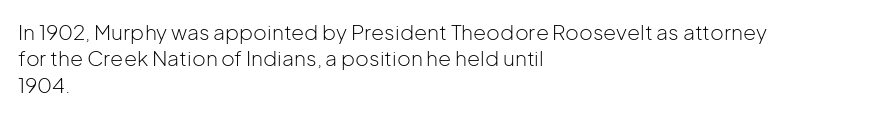
The image shows 21 px text type, upright; set left-aligned, normal line spacing (1.26x), normal letter spacing, not underlined.
